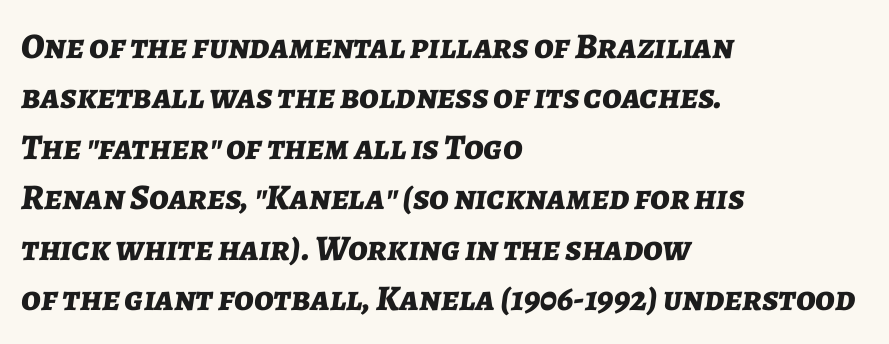
{"italic": "yes", "lean": "right", "slant_degrees": 7, "bold": "yes", "weight": "bold", "width": "normal", "stroke_contrast": "low", "x_height": "medium", "monospaced": "no", "underline": "no", "align": "left", "line_spacing": "normal", "line_spacing_ratio": 1.4, "letter_spacing": "normal", "letter_spacing_em": 0.0, "glyph_px": 36}
